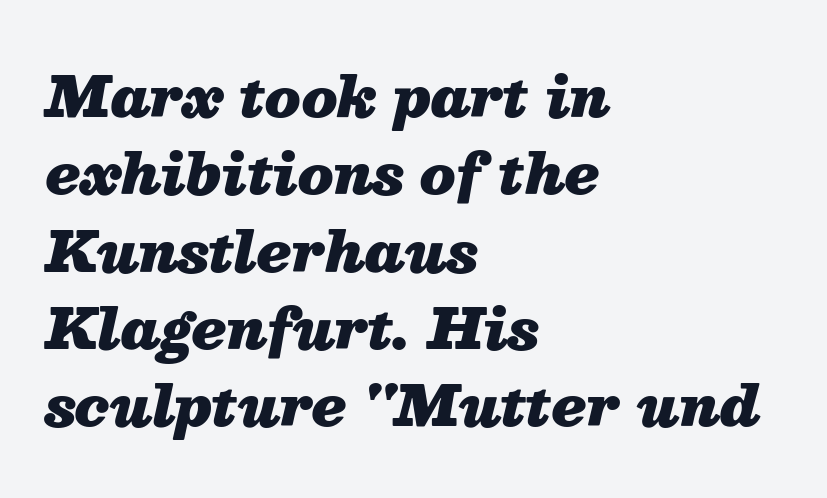
{"italic": "yes", "lean": "right", "slant_degrees": 13, "bold": "yes", "weight": "heavy", "width": "normal", "stroke_contrast": "medium", "x_height": "medium", "monospaced": "no", "underline": "no", "align": "left", "line_spacing": "normal", "line_spacing_ratio": 1.38, "letter_spacing": "normal", "letter_spacing_em": 0.0, "glyph_px": 56}
